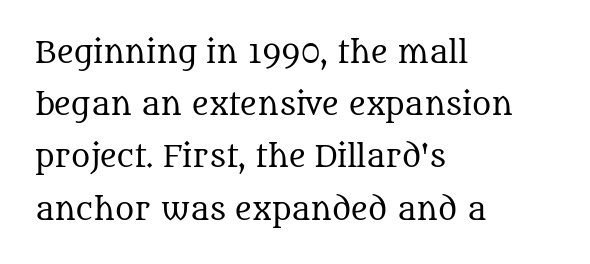
Q: Is the text bold? A: No.
Q: Is the text italic (slanted)? A: No, it is upright.
Q: Is the typeface a serif or a sans-serif typeface? A: Serif.
Q: Is the text underlined? A: No.
Q: How is the paragraph aligned? A: Left-aligned.
Q: Is the spacing between letters normal or unusually wide? A: Normal.
Q: Width (condensed, normal, or wide)? A: Normal.
Q: Stroke contrast? A: Medium.
Q: x-height? A: Large.
Q: Monospaced? A: No.
